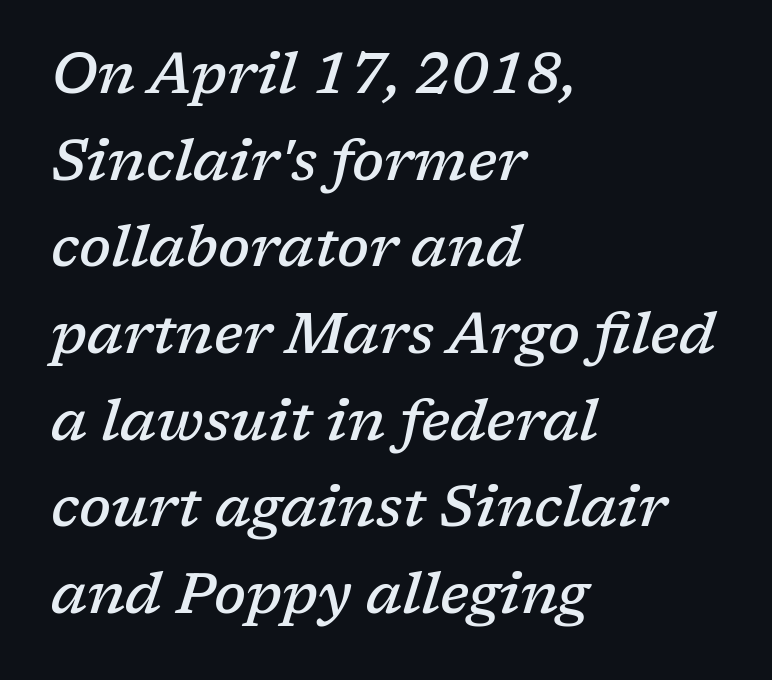
{"serif": "yes", "italic": "yes", "lean": "right", "slant_degrees": 17, "bold": "semi", "weight": "semibold", "width": "normal", "stroke_contrast": "low", "x_height": "medium", "monospaced": "no", "underline": "no", "align": "left", "line_spacing": "normal", "line_spacing_ratio": 1.52, "letter_spacing": "normal", "letter_spacing_em": 0.0, "glyph_px": 57}
